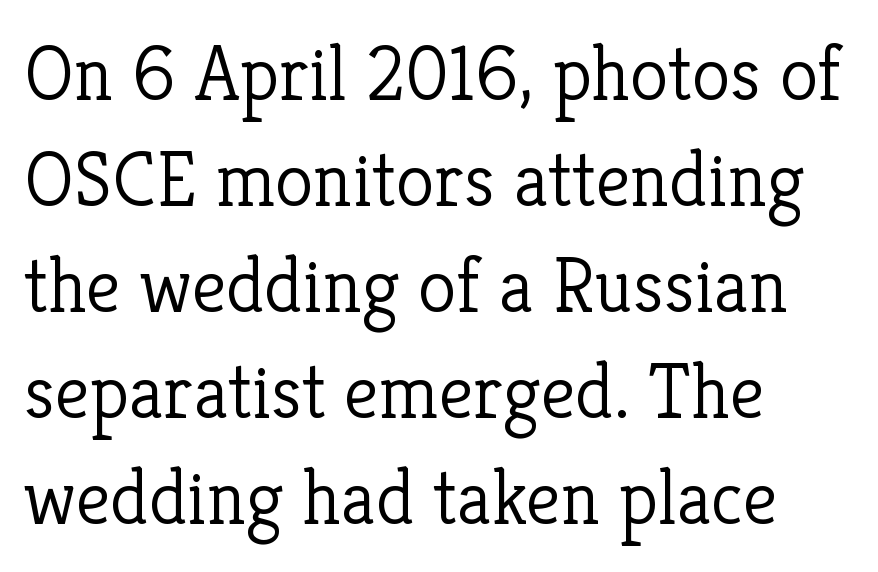
Q: Is the text bold? A: No.
Q: Is the text italic (slanted)? A: No, it is upright.
Q: Is the typeface a serif or a sans-serif typeface? A: Serif.
Q: Is the text underlined? A: No.
Q: How is the paragraph aligned? A: Left-aligned.
Q: Is the spacing between letters normal or unusually wide? A: Normal.
Q: Is the spacing between lines tight, normal or loose? A: Normal.
Q: Width (condensed, normal, or wide)? A: Normal.
Q: Stroke contrast? A: Low.
Q: x-height? A: Medium.
Q: Monospaced? A: No.
